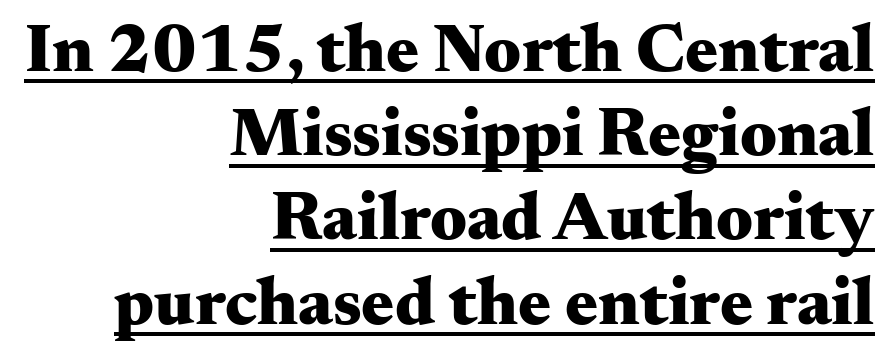
Q: Is the text bold? A: Yes.
Q: Is the text italic (slanted)? A: No, it is upright.
Q: Is the typeface a serif or a sans-serif typeface? A: Serif.
Q: Is the text underlined? A: Yes.
Q: How is the paragraph aligned? A: Right-aligned.
Q: Is the spacing between letters normal or unusually wide? A: Normal.
Q: Width (condensed, normal, or wide)? A: Wide.
Q: Stroke contrast? A: Medium.
Q: x-height? A: Small.
Q: Monospaced? A: No.
